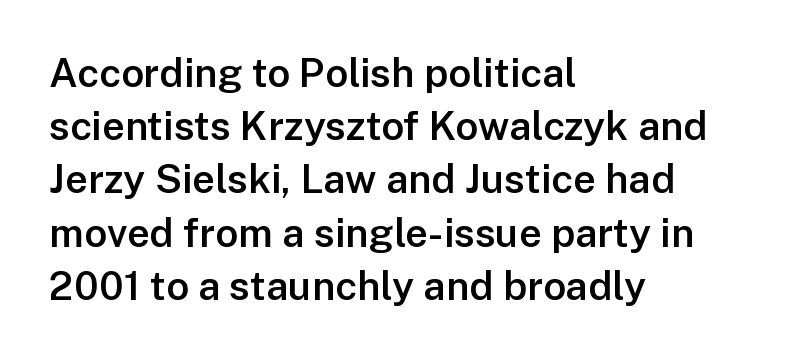
{"serif": "no", "italic": "no", "bold": "semi", "weight": "semibold", "width": "normal", "stroke_contrast": "low", "x_height": "medium", "monospaced": "no", "underline": "no", "align": "left", "line_spacing": "normal", "line_spacing_ratio": 1.33, "letter_spacing": "normal", "letter_spacing_em": 0.0, "glyph_px": 40}
